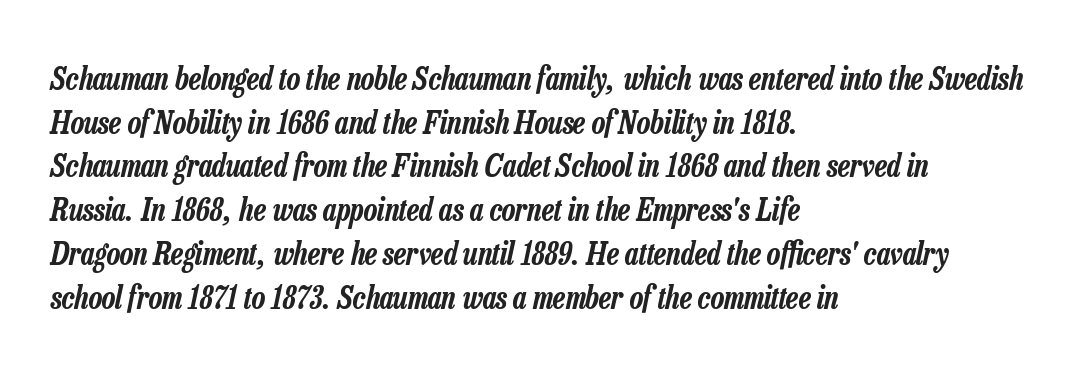
Q: Is the text italic (slanted)? A: Yes, it leans right by about 13 degrees.
Q: Is the text underlined? A: No.
Q: How is the paragraph aligned? A: Left-aligned.
Q: Is the spacing between letters normal or unusually wide? A: Normal.
Q: Is the spacing between lines tight, normal or loose? A: Normal.
Q: Width (condensed, normal, or wide)? A: Condensed.
Q: Stroke contrast? A: Low.
Q: x-height? A: Medium.
Q: Monospaced? A: No.
